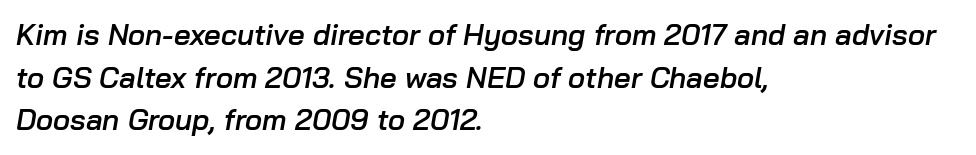
Q: Is the text bold? A: Semi-bold.
Q: Is the text italic (slanted)? A: Yes, it leans right by about 10 degrees.
Q: Is the text underlined? A: No.
Q: How is the paragraph aligned? A: Left-aligned.
Q: Is the spacing between letters normal or unusually wide? A: Normal.
Q: Is the spacing between lines tight, normal or loose? A: Normal.
Q: Width (condensed, normal, or wide)? A: Normal.
Q: Stroke contrast? A: Low.
Q: x-height? A: Medium.
Q: Monospaced? A: No.
